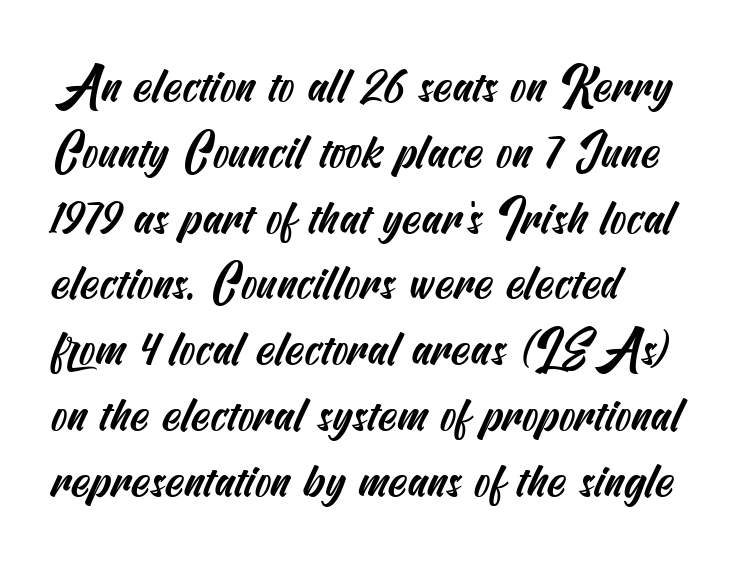
Q: Is the typeface a serif or a sans-serif typeface? A: Sans-serif.
Q: Is the text underlined? A: No.
Q: How is the paragraph aligned? A: Left-aligned.
Q: Is the spacing between letters normal or unusually wide? A: Normal.
Q: Is the spacing between lines tight, normal or loose? A: Normal.
Q: Width (condensed, normal, or wide)? A: Condensed.
Q: Stroke contrast? A: Medium.
Q: x-height? A: Small.
